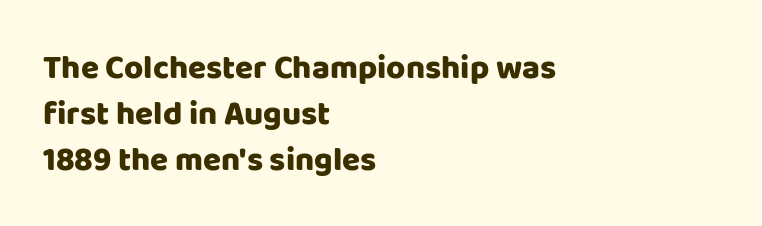
{"serif": "no", "italic": "no", "bold": "yes", "weight": "heavy", "width": "normal", "stroke_contrast": "low", "x_height": "large", "monospaced": "no", "underline": "no", "align": "left", "line_spacing": "normal", "line_spacing_ratio": 1.39, "letter_spacing": "normal", "letter_spacing_em": 0.0, "glyph_px": 33}
